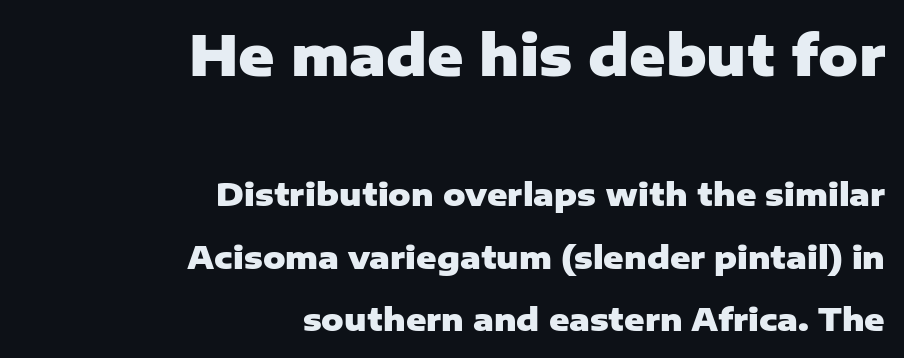
The image shows 55 px heavy sans-serif type, upright; set right-aligned, loose line spacing (2.02x), normal letter spacing, not underlined; the first (top) block is 1.77x larger; low stroke contrast and a medium x-height.
